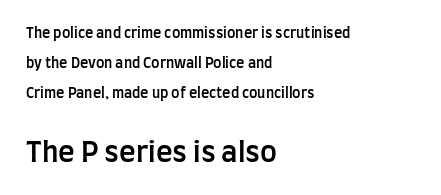
Q: Is the text bold? A: Semi-bold.
Q: Is the text italic (slanted)? A: No, it is upright.
Q: Is the typeface a serif or a sans-serif typeface? A: Sans-serif.
Q: Is the text underlined? A: No.
Q: How is the paragraph aligned? A: Left-aligned.
Q: Is the spacing between letters normal or unusually wide? A: Normal.
Q: Is the spacing between lines tight, normal or loose? A: Loose.
Q: Which block of text is set in a larger size, the first (top) or the second (bottom)? A: The second (bottom) one.
Q: Width (condensed, normal, or wide)? A: Condensed.
Q: Stroke contrast? A: Low.
Q: x-height? A: Large.
Q: Monospaced? A: No.
